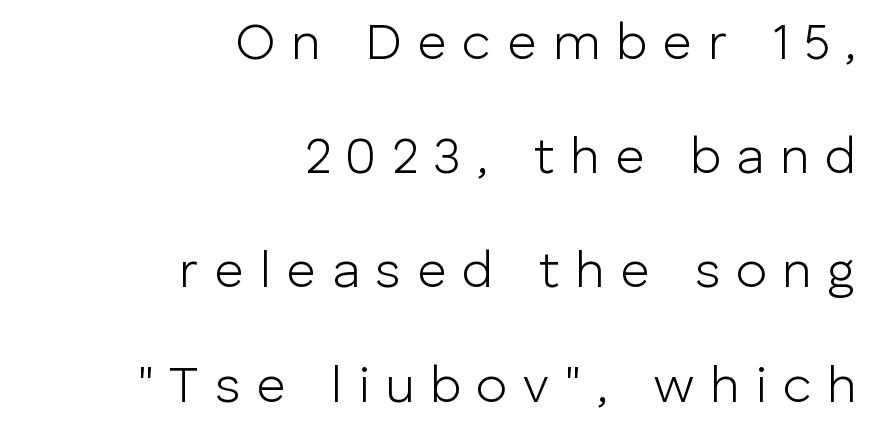
Q: Is the text bold? A: No.
Q: Is the text italic (slanted)? A: No, it is upright.
Q: Is the typeface a serif or a sans-serif typeface? A: Sans-serif.
Q: Is the text underlined? A: No.
Q: How is the paragraph aligned? A: Right-aligned.
Q: Is the spacing between letters normal or unusually wide? A: Unusually wide.
Q: Is the spacing between lines tight, normal or loose? A: Loose.
Q: Width (condensed, normal, or wide)? A: Normal.
Q: Stroke contrast? A: Low.
Q: x-height? A: Medium.
Q: Monospaced? A: No.
